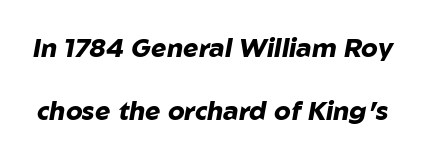
Q: Is the text bold? A: Yes.
Q: Is the text italic (slanted)? A: Yes, it leans right by about 10 degrees.
Q: Is the text underlined? A: No.
Q: Is the spacing between letters normal or unusually wide? A: Normal.
Q: Is the spacing between lines tight, normal or loose? A: Loose.
